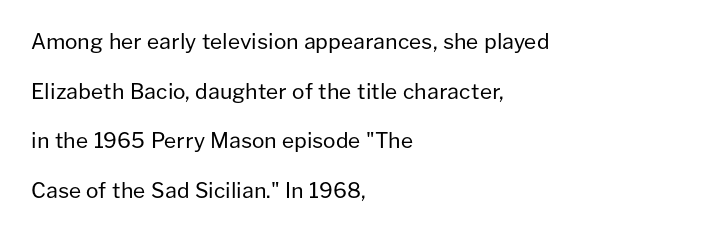
Compared with typical body copy, the letter spacing here is the same. Nothing heavy about these letters — not bold at all. Rendered with straight, roman letterforms. The paragraph has a hard left edge and a soft right edge. In terms of leading, this rendering errs on the spacious side.
